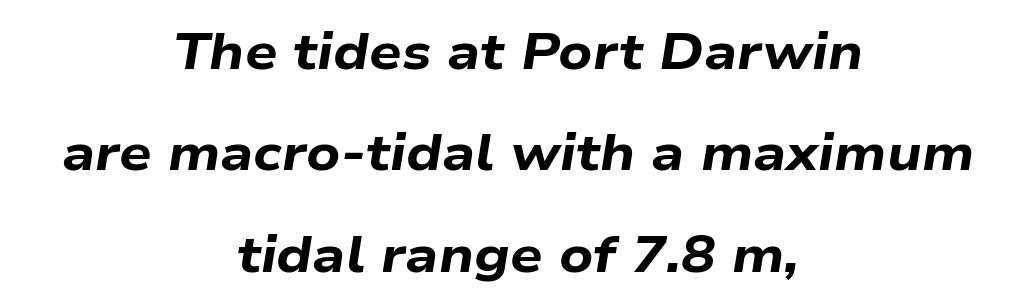
The passage shown has conventional tracking throughout. As a designer I'd log this as weight 700, bold. Italic? Definitely — the glyphs are oblique. Caption: multi-line text, centered on the measure. Do the characters align in a grid? No, the font is proportional. Notice the wide empty band between every row — that's loose leading.
